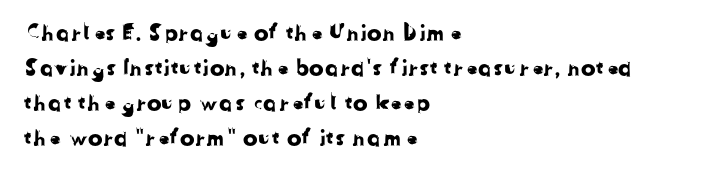
Layout note: lines flush left. Descenders are the only things crossing below the line. The vertical gap from one line to the next is medium. Caption: standard tracking, unaltered.
